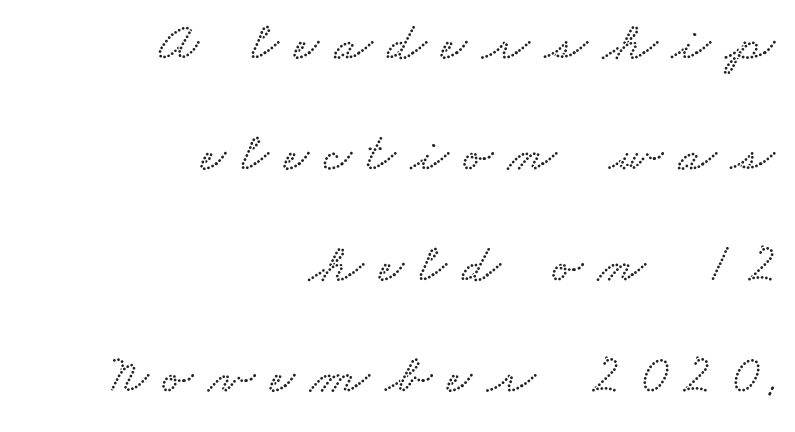
Q: Is the text underlined? A: No.
Q: How is the paragraph aligned? A: Right-aligned.
Q: Is the spacing between letters normal or unusually wide? A: Unusually wide.
Q: Is the spacing between lines tight, normal or loose? A: Loose.
Q: Width (condensed, normal, or wide)? A: Wide.
Q: Stroke contrast? A: Low.
Q: x-height? A: Small.
Q: Monospaced? A: No.
